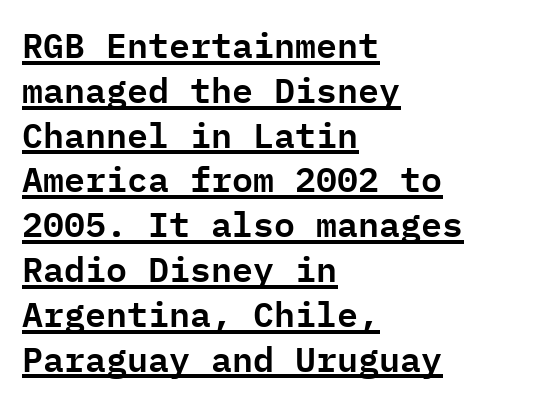
{"serif": "no", "italic": "no", "width": "normal", "stroke_contrast": "low", "x_height": "medium", "monospaced": "yes", "underline": "yes", "align": "left", "line_spacing": "normal", "line_spacing_ratio": 1.28, "letter_spacing": "normal", "letter_spacing_em": 0.0, "glyph_px": 35}
